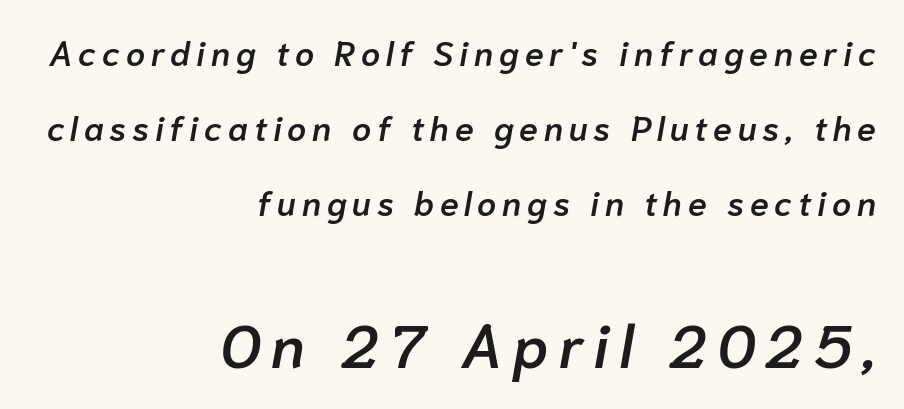
Q: Is the text bold? A: Semi-bold.
Q: Is the text italic (slanted)? A: Yes, it leans right by about 10 degrees.
Q: Is the text underlined? A: No.
Q: How is the paragraph aligned? A: Right-aligned.
Q: Is the spacing between lines tight, normal or loose? A: Loose.
Q: Which block of text is set in a larger size, the first (top) or the second (bottom)? A: The second (bottom) one.
Q: Width (condensed, normal, or wide)? A: Normal.
Q: Stroke contrast? A: Low.
Q: x-height? A: Medium.
Q: Monospaced? A: No.
